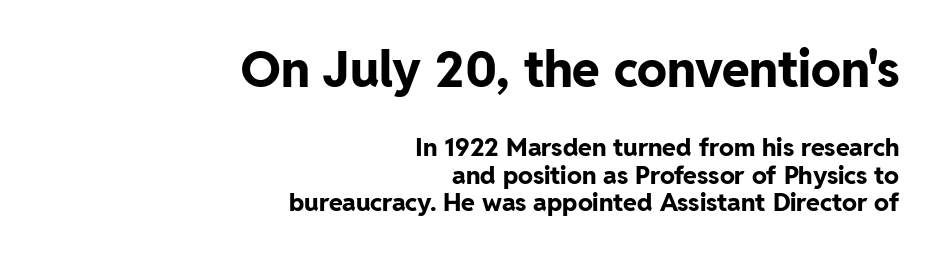
The paragraph shown leans on its right margin. Compare the two chunks: the upper has the greater cap height. Default kerning and tracking; the words read as compact shapes. Posture: straight, roman, zero tilt. Any mark beneath the type? The region is blank.
